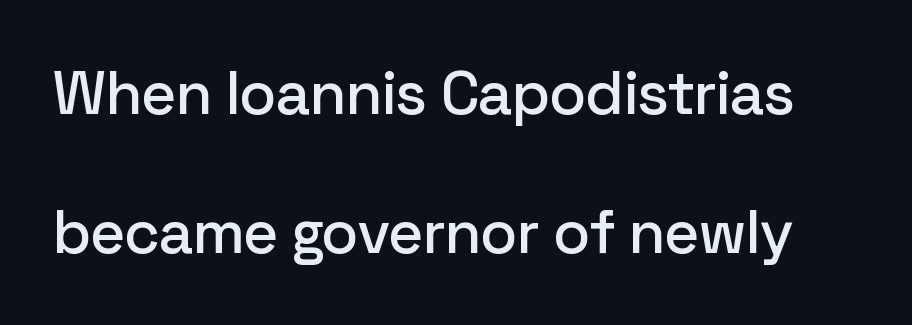
Q: Is the text italic (slanted)? A: No, it is upright.
Q: Is the typeface a serif or a sans-serif typeface? A: Sans-serif.
Q: Is the text underlined? A: No.
Q: Is the spacing between letters normal or unusually wide? A: Normal.
Q: Is the spacing between lines tight, normal or loose? A: Loose.
Q: Width (condensed, normal, or wide)? A: Normal.
Q: Stroke contrast? A: Low.
Q: x-height? A: Medium.
Q: Monospaced? A: No.
